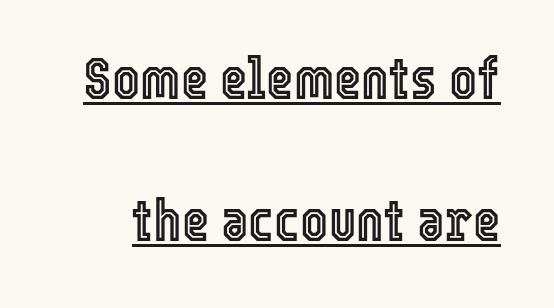
{"italic": "no", "width": "condensed", "x_height": "medium", "monospaced": "no", "underline": "yes", "line_spacing": "loose", "line_spacing_ratio": 2.41, "letter_spacing": "normal", "letter_spacing_em": 0.0, "glyph_px": 59}
